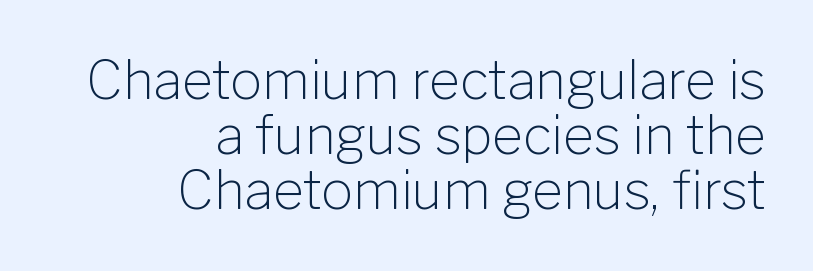
Q: Is the text bold? A: No.
Q: Is the text italic (slanted)? A: No, it is upright.
Q: Is the typeface a serif or a sans-serif typeface? A: Sans-serif.
Q: Is the text underlined? A: No.
Q: How is the paragraph aligned? A: Right-aligned.
Q: Is the spacing between letters normal or unusually wide? A: Normal.
Q: Is the spacing between lines tight, normal or loose? A: Tight.
Q: Width (condensed, normal, or wide)? A: Normal.
Q: Stroke contrast? A: Low.
Q: x-height? A: Medium.
Q: Monospaced? A: No.
